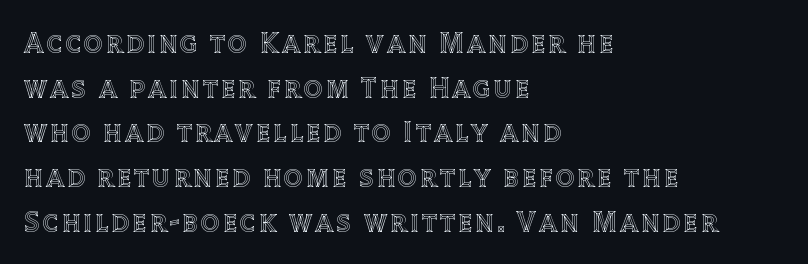
{"italic": "no", "width": "normal", "x_height": "large", "monospaced": "no", "underline": "no", "align": "left", "line_spacing": "normal", "line_spacing_ratio": 1.54, "glyph_px": 29}
